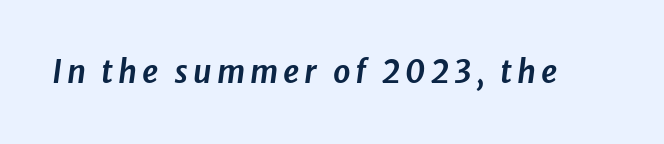
You could not count columns in this text — the font is proportionally spaced. Decoration check: the copy has no underline. Does the lettering tilt? It does — this is italic.
